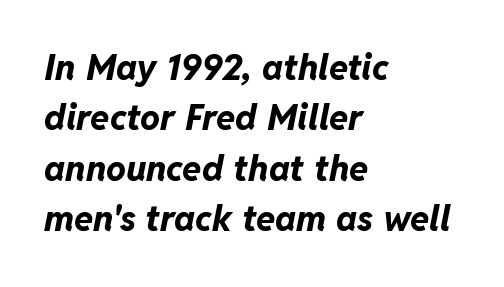
The rendering uses a moderate line-height, typical for paragraphs. Casual observation: everything's shoved over to the left. You could not count columns in this text — the font is proportionally spaced. Nobody touched the tracking dial on this one.
